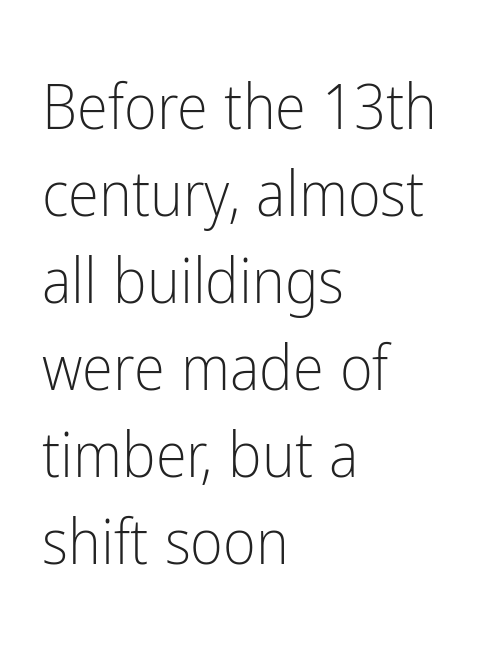
Q: Is the text bold? A: No.
Q: Is the text italic (slanted)? A: No, it is upright.
Q: Is the typeface a serif or a sans-serif typeface? A: Sans-serif.
Q: Is the text underlined? A: No.
Q: How is the paragraph aligned? A: Left-aligned.
Q: Is the spacing between letters normal or unusually wide? A: Normal.
Q: Is the spacing between lines tight, normal or loose? A: Normal.
Q: Width (condensed, normal, or wide)? A: Condensed.
Q: Stroke contrast? A: Low.
Q: x-height? A: Medium.
Q: Monospaced? A: No.
